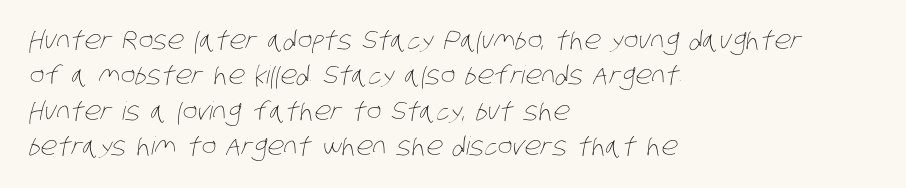
Q: Is the text bold? A: No.
Q: Is the text underlined? A: No.
Q: How is the paragraph aligned? A: Left-aligned.
Q: Is the spacing between letters normal or unusually wide? A: Normal.
Q: Is the spacing between lines tight, normal or loose? A: Normal.
